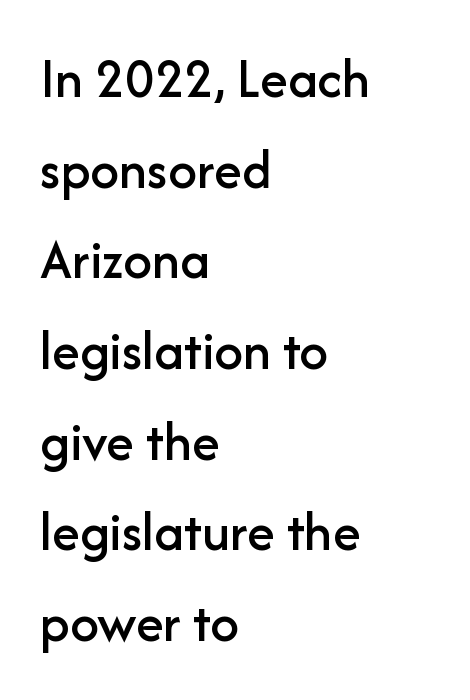
Q: Is the text italic (slanted)? A: No, it is upright.
Q: Is the typeface a serif or a sans-serif typeface? A: Sans-serif.
Q: Is the text underlined? A: No.
Q: How is the paragraph aligned? A: Left-aligned.
Q: Is the spacing between letters normal or unusually wide? A: Normal.
Q: Is the spacing between lines tight, normal or loose? A: Normal.
Q: Width (condensed, normal, or wide)? A: Normal.
Q: Stroke contrast? A: Low.
Q: x-height? A: Medium.
Q: Monospaced? A: No.
